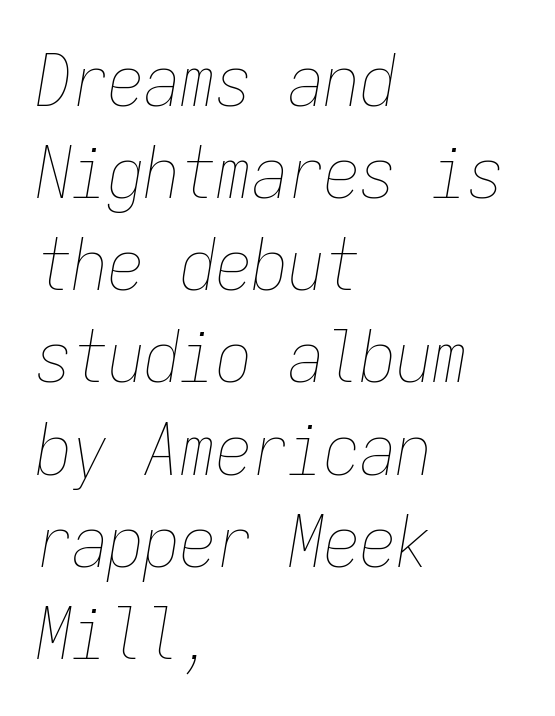
{"italic": "yes", "lean": "right", "slant_degrees": 9, "bold": "no", "weight": "thin", "width": "condensed", "stroke_contrast": "low", "x_height": "medium", "monospaced": "yes", "underline": "no", "align": "left", "line_spacing": "normal", "line_spacing_ratio": 1.28, "letter_spacing": "normal", "letter_spacing_em": 0.0, "glyph_px": 72}
